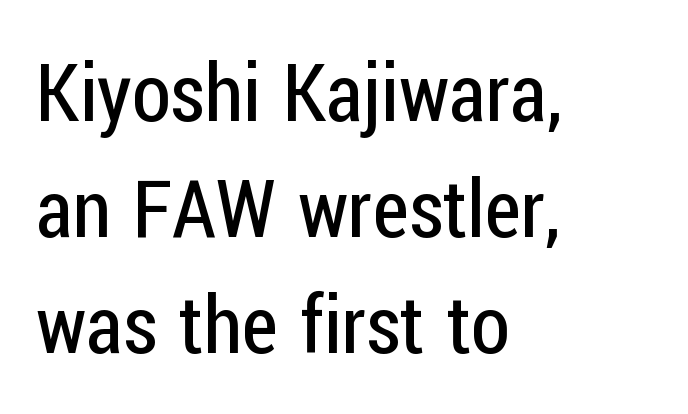
The image shows 79 px regular-weight, condensed sans-serif type, upright; set left-aligned, normal line spacing (1.47x), normal letter spacing, not underlined; low stroke contrast and a medium x-height.
